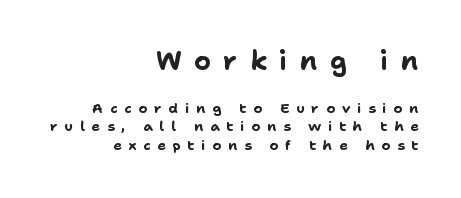
The type is letterspaced generously, with wide tracking. This sample uses an upright cut, with every glyph sitting square on the baseline. The space between consecutive lines is moderate. Scale decreases going downward across the two blocks. Unmarked baselines from the first word to the last.
